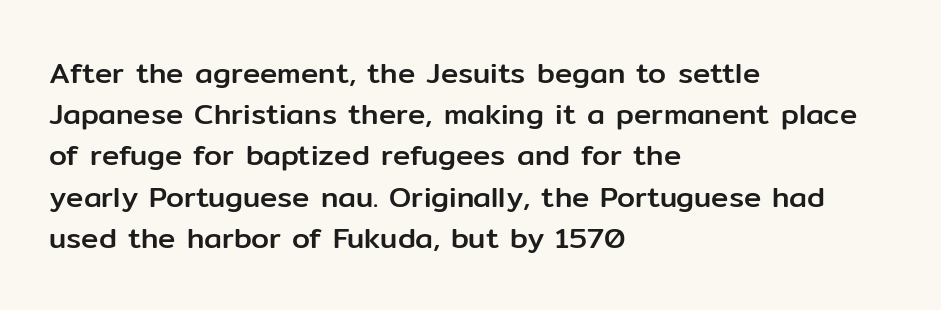
The image shows 29 px sans-serif type, upright; set left-aligned, normal line spacing (1.42x), normal letter spacing, not underlined; low stroke contrast and a medium x-height.
